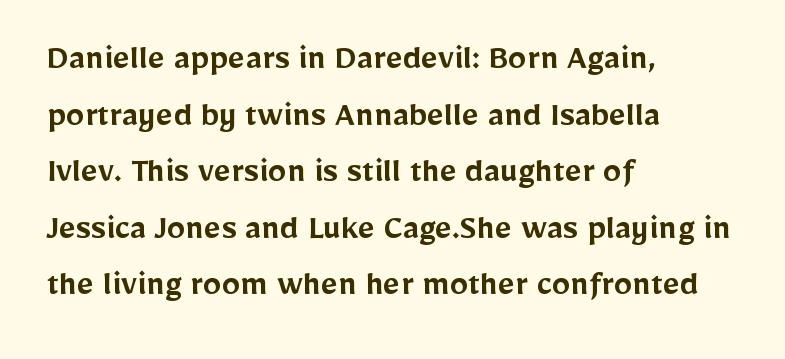
{"serif": "no", "italic": "no", "bold": "semi", "weight": "semibold", "width": "normal", "stroke_contrast": "low", "x_height": "medium", "monospaced": "no", "underline": "no", "align": "left", "line_spacing": "normal", "line_spacing_ratio": 1.53, "letter_spacing": "normal", "letter_spacing_em": 0.0, "glyph_px": 37}
